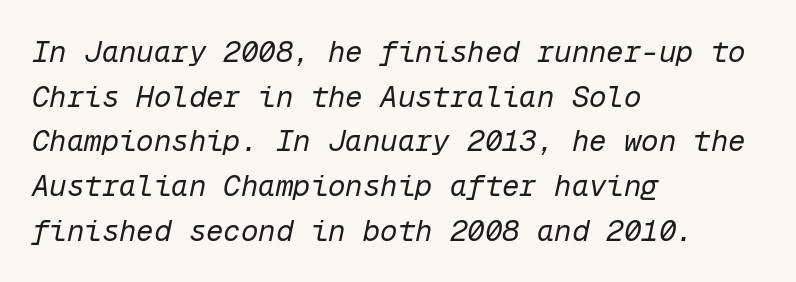
The image shows 29 px regular-weight type, italic (leaning right), monospaced; set left-aligned, normal line spacing (1.54x), normal letter spacing, not underlined; low stroke contrast and a medium x-height.
